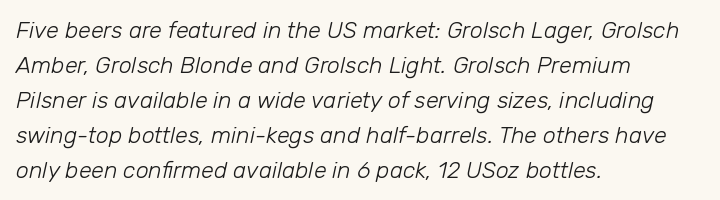
Q: Is the text bold? A: No.
Q: Is the text italic (slanted)? A: Yes, it leans right by about 12 degrees.
Q: Is the text underlined? A: No.
Q: How is the paragraph aligned? A: Left-aligned.
Q: Is the spacing between letters normal or unusually wide? A: Normal.
Q: Is the spacing between lines tight, normal or loose? A: Normal.
